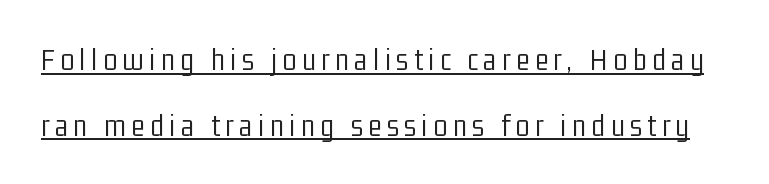
The image shows 32 px light, condensed sans-serif type, upright; set loose line spacing (2.05x), underlined; low stroke contrast and a medium x-height.
